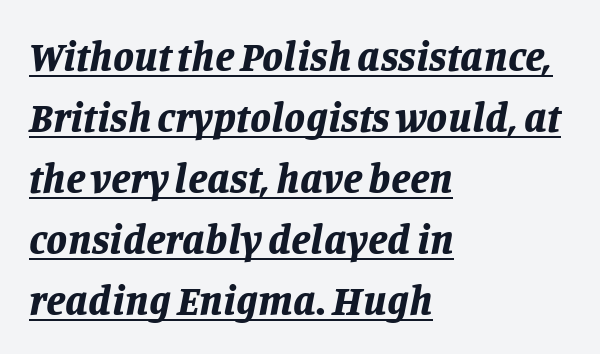
Horizontal alignment here is leftward, the default for most running prose. How would I describe the line gaps? Plain and ordinary. In designer terms, the underline attribute is active on this setting. Looks like regular typesetting: each glyph gets only the width it needs. Is the type slanted? Yes — the strokes lean at a clear angle.
